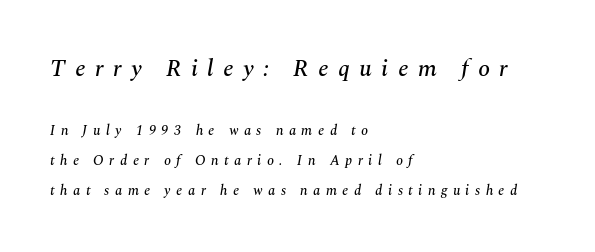
The image shows 24 px text type, italic (leaning right); set left-aligned, loose line spacing (2.13x), unusually wide letter spacing (+0.39 em), not underlined; the first (top) block is 1.71x larger.
